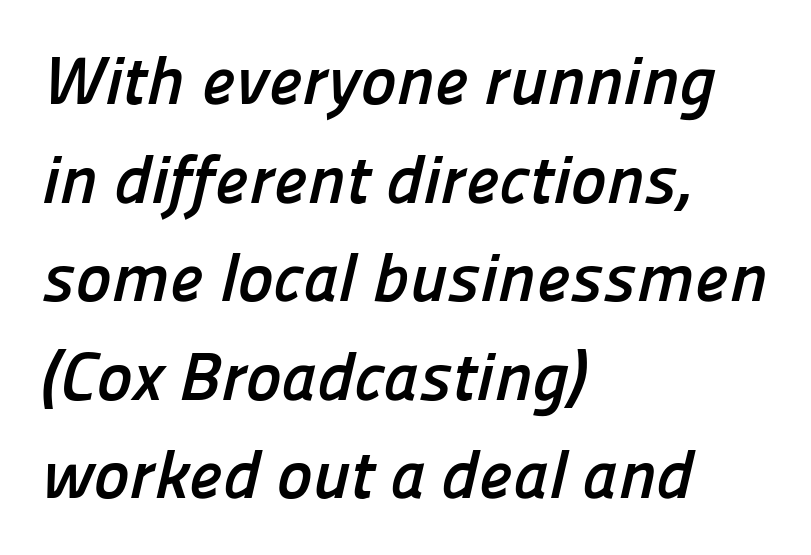
{"serif": "no", "bold": "yes", "weight": "semibold", "width": "normal", "stroke_contrast": "low", "x_height": "medium", "monospaced": "no", "underline": "no", "align": "left", "line_spacing": "normal", "line_spacing_ratio": 1.45, "letter_spacing": "normal", "letter_spacing_em": 0.0, "glyph_px": 68}
